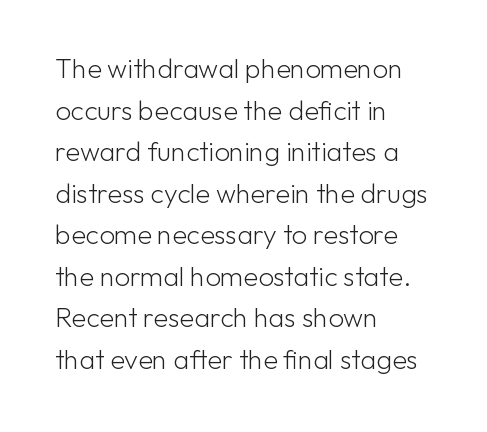
{"italic": "no", "bold": "no", "underline": "no", "align": "left", "line_spacing": "normal", "line_spacing_ratio": 1.54, "letter_spacing": "normal", "letter_spacing_em": 0.0, "glyph_px": 27}
